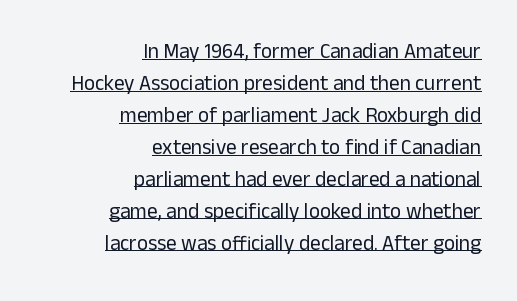
Q: Is the text bold? A: No.
Q: Is the text italic (slanted)? A: No, it is upright.
Q: Is the text underlined? A: Yes.
Q: How is the paragraph aligned? A: Right-aligned.
Q: Is the spacing between letters normal or unusually wide? A: Normal.
Q: Is the spacing between lines tight, normal or loose? A: Normal.
